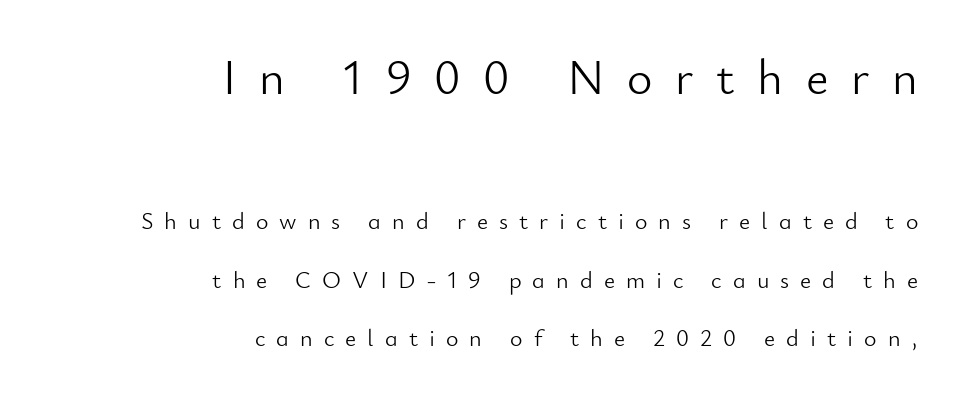
Q: Is the text bold? A: No.
Q: Is the text italic (slanted)? A: No, it is upright.
Q: Is the typeface a serif or a sans-serif typeface? A: Sans-serif.
Q: Is the text underlined? A: No.
Q: How is the paragraph aligned? A: Right-aligned.
Q: Is the spacing between letters normal or unusually wide? A: Unusually wide.
Q: Is the spacing between lines tight, normal or loose? A: Loose.
Q: Which block of text is set in a larger size, the first (top) or the second (bottom)? A: The first (top) one.
Q: Width (condensed, normal, or wide)? A: Normal.
Q: Stroke contrast? A: Low.
Q: x-height? A: Small.
Q: Monospaced? A: No.
